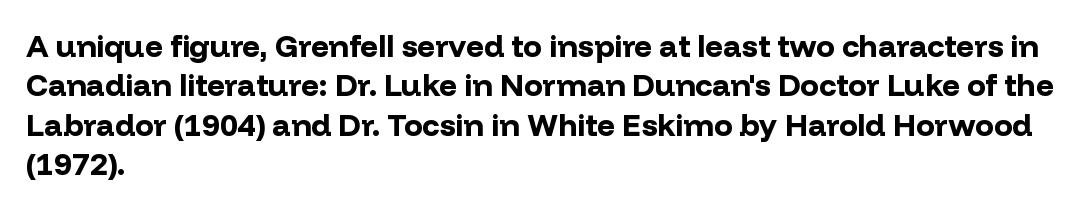
The typesetter chose a ragged-right arrangement here. A typesetter would call this zero additional tracking. A full-strength bold gives these letters their thick strokes. Nope, no serifs anywhere on these letters. Italic? Not at all — the glyphs are vertical. Do the characters align in a grid? No, the font is proportional.
